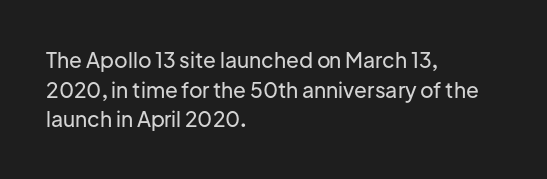
Q: Is the text italic (slanted)? A: No, it is upright.
Q: Is the text underlined? A: No.
Q: How is the paragraph aligned? A: Left-aligned.
Q: Is the spacing between letters normal or unusually wide? A: Normal.
Q: Is the spacing between lines tight, normal or loose? A: Normal.
